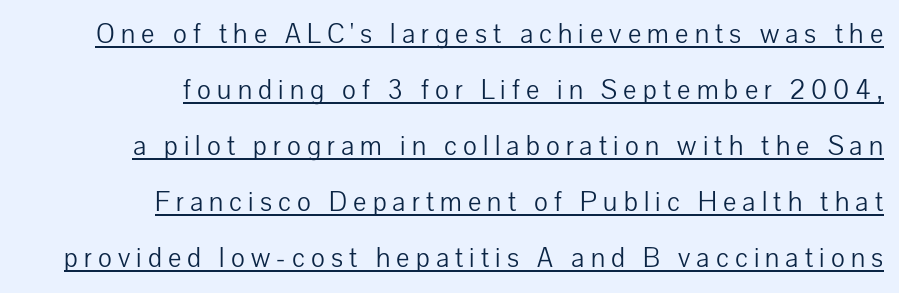
Q: Is the text bold? A: No.
Q: Is the text italic (slanted)? A: No, it is upright.
Q: Is the typeface a serif or a sans-serif typeface? A: Sans-serif.
Q: Is the text underlined? A: Yes.
Q: How is the paragraph aligned? A: Right-aligned.
Q: Is the spacing between letters normal or unusually wide? A: Unusually wide.
Q: Is the spacing between lines tight, normal or loose? A: Loose.
Q: Width (condensed, normal, or wide)? A: Normal.
Q: Stroke contrast? A: Low.
Q: x-height? A: Medium.
Q: Monospaced? A: No.
